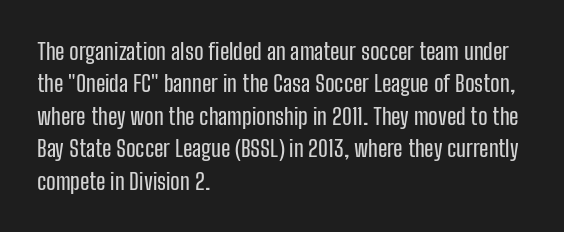
The image shows 23 px text type, upright; set left-aligned, normal line spacing (1.41x), normal letter spacing, not underlined.
